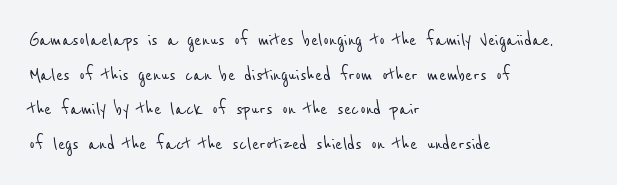
Q: Is the text underlined? A: No.
Q: How is the paragraph aligned? A: Left-aligned.
Q: Is the spacing between letters normal or unusually wide? A: Normal.
Q: Is the spacing between lines tight, normal or loose? A: Normal.
